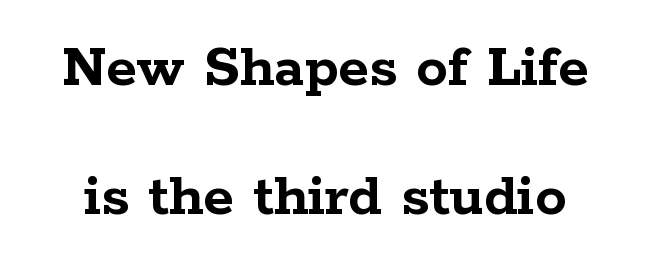
The image shows 63 px semibold, wide serif type, upright; set loose line spacing (2.05x), normal letter spacing, not underlined; low stroke contrast and a medium x-height.
